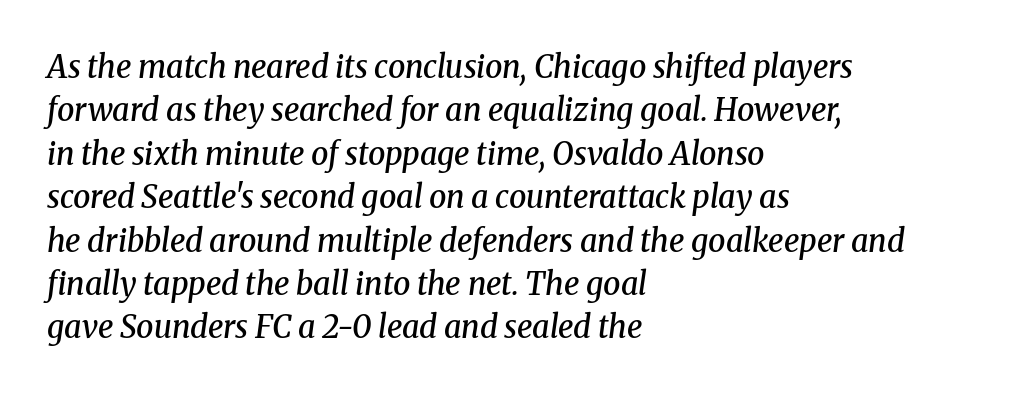
The image shows 31 px semibold serif type, italic (leaning right); set left-aligned, normal line spacing (1.4x), normal letter spacing, not underlined; medium stroke contrast and a medium x-height.
